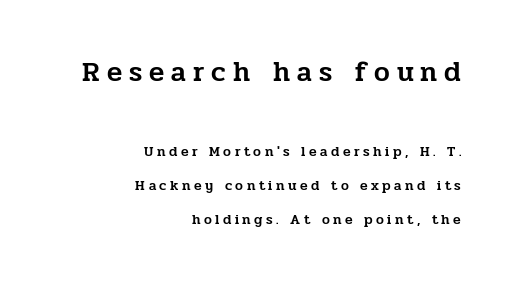
The image shows 28 px serif type, upright; set right-aligned, loose line spacing (2.42x), unusually wide letter spacing (+0.25 em), not underlined; the first (top) block is 2.0x larger; low stroke contrast and a medium x-height.
